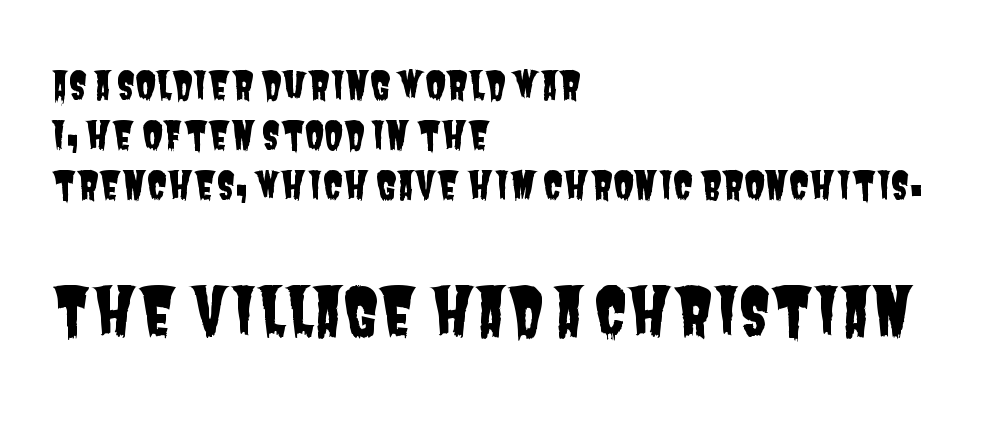
{"serif": "no", "width": "condensed", "stroke_contrast": "low", "x_height": "large", "monospaced": "no", "underline": "no", "align": "left", "line_spacing": "normal", "line_spacing_ratio": 1.35, "letter_spacing": "normal", "letter_spacing_em": 0.0, "larger_block": "second", "size_ratio": 1.73, "glyph_px": 64}
